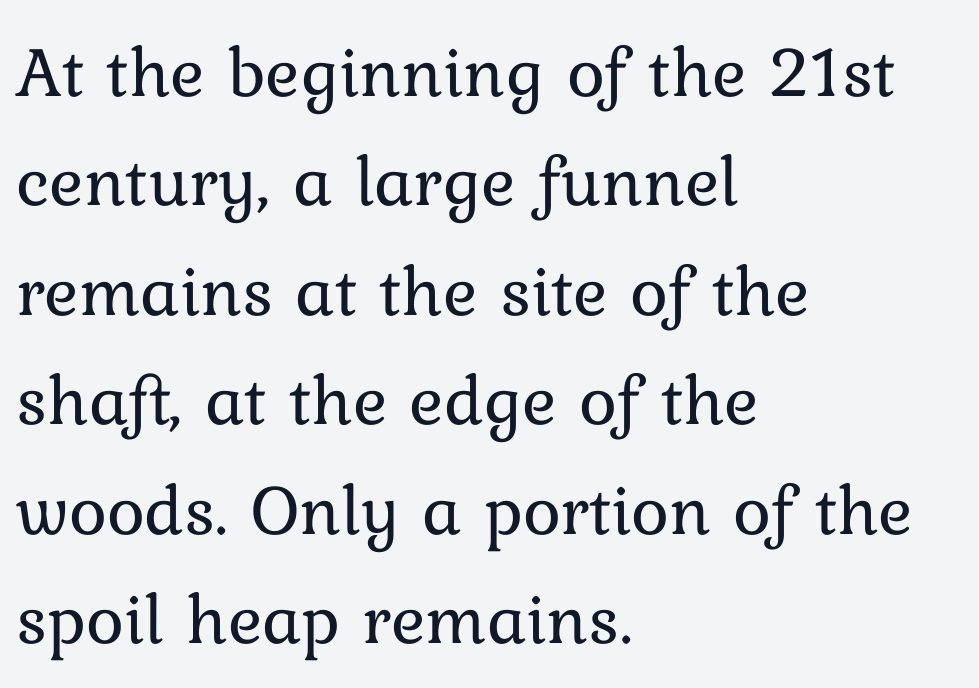
Q: Is the text bold? A: No.
Q: Is the text italic (slanted)? A: No, it is upright.
Q: Is the text underlined? A: No.
Q: How is the paragraph aligned? A: Left-aligned.
Q: Is the spacing between letters normal or unusually wide? A: Normal.
Q: Is the spacing between lines tight, normal or loose? A: Normal.
Q: Width (condensed, normal, or wide)? A: Normal.
Q: Stroke contrast? A: Low.
Q: x-height? A: Medium.
Q: Monospaced? A: No.
